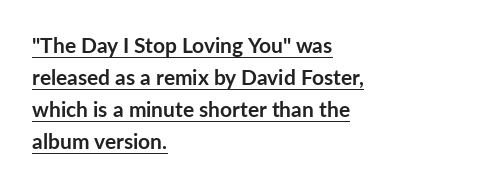
Between one letter and the next there's only the usual sliver of space. The lettering holds an erect, upright posture throughout. The rag falls on the right side of this text block. Does a line run under the words? Yes, clearly. The line-height multiplier appears to be the usual default.
